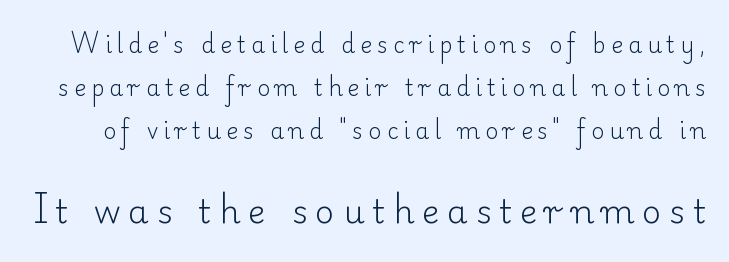
{"italic": "no", "bold": "no", "weight": "light", "width": "normal", "stroke_contrast": "low", "x_height": "small", "monospaced": "no", "underline": "no", "line_spacing": "loose", "line_spacing_ratio": 1.95, "letter_spacing": "wide", "letter_spacing_em": 0.24, "larger_block": "second", "size_ratio": 1.5, "glyph_px": 33}
